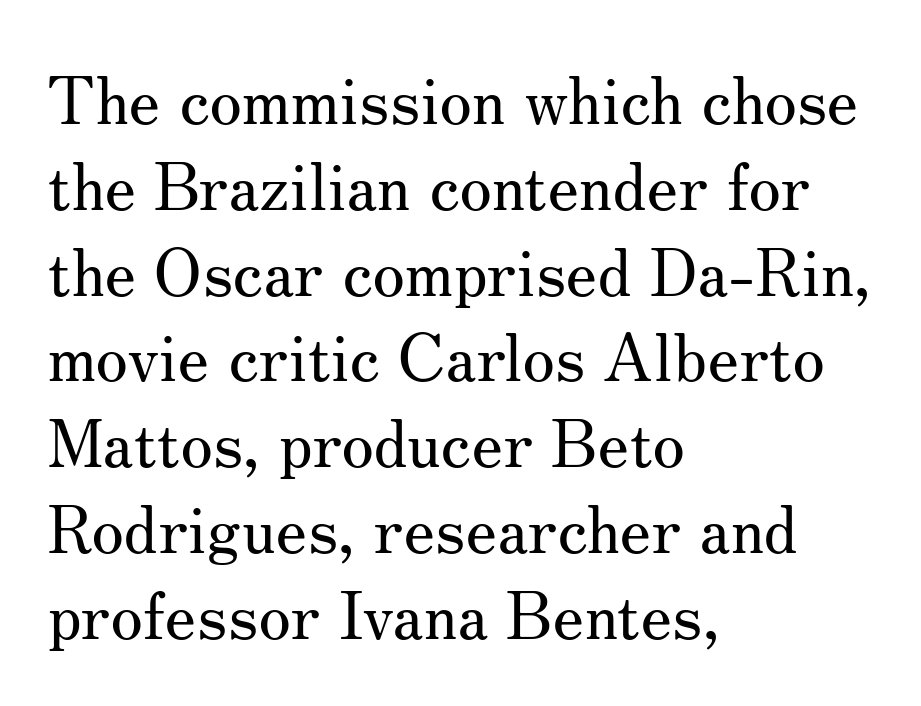
Typographically, this falls in the serif category. The block of text has a typical density, with ordinary space between rows. Descenders hang freely into open space. Summary of weight: not heavy and not bold. A typesetter would mark this as roman, not italic. Leftover space on each line is placed entirely after the last word.
